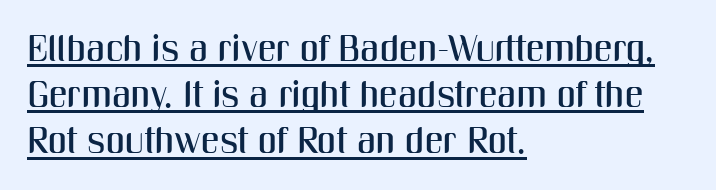
Does the lettering tilt? It doesn't — this is upright. Whoever set this chose a conventional vertical rhythm. You could call the tracking neutral — neither tight nor loose. The characters display no serif detailing; their extremities are plain. Reading down the block, your eye returns to a fixed left position each line. Looks like regular typesetting: each glyph gets only the width it needs.
